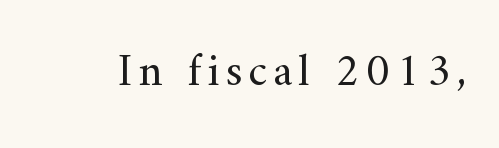
The image shows 46 px regular-weight serif type, upright; set not underlined; medium stroke contrast and a small x-height.
